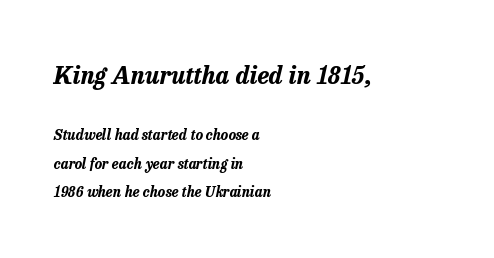
{"italic": "yes", "lean": "right", "slant_degrees": 13, "bold": "yes", "underline": "no", "align": "left", "line_spacing": "loose", "line_spacing_ratio": 2.04, "letter_spacing": "normal", "letter_spacing_em": 0.0, "larger_block": "first", "size_ratio": 1.71, "glyph_px": 24}
